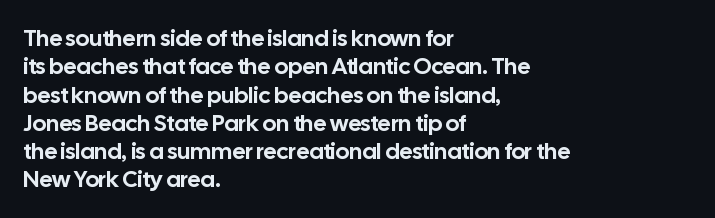
The image shows 23 px text type, upright; set left-aligned, line spacing 1.23x, normal letter spacing, not underlined.
